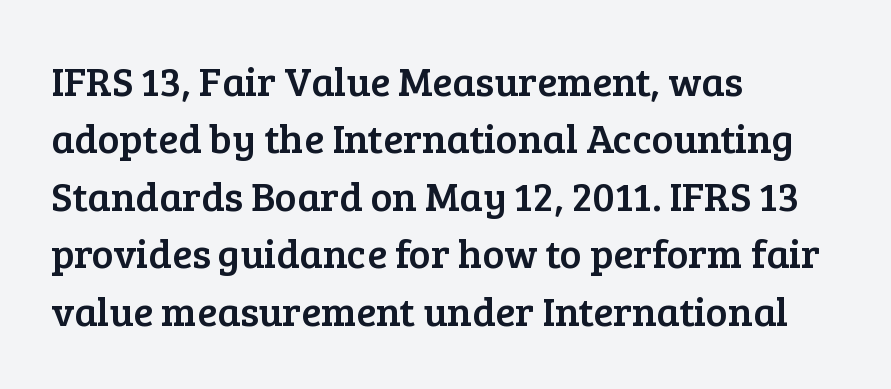
The image shows 41 px serif type, upright; set left-aligned, normal line spacing (1.4x), normal letter spacing, not underlined; low stroke contrast and a medium x-height.
